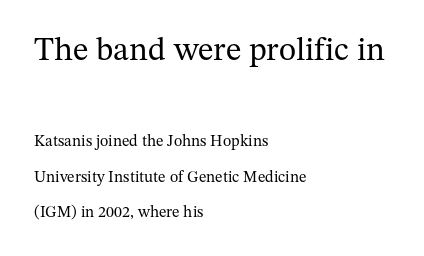
{"serif": "yes", "italic": "no", "bold": "no", "weight": "regular", "width": "normal", "stroke_contrast": "medium", "x_height": "medium", "monospaced": "no", "underline": "no", "align": "left", "line_spacing": "loose", "line_spacing_ratio": 2.21, "letter_spacing": "normal", "letter_spacing_em": 0.0, "larger_block": "first", "size_ratio": 2.06, "glyph_px": 33}
